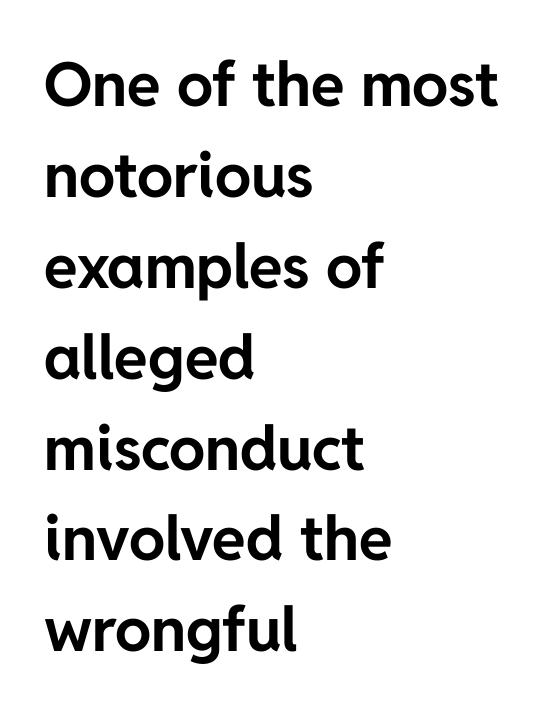
{"serif": "no", "italic": "no", "bold": "yes", "weight": "bold", "width": "normal", "stroke_contrast": "low", "x_height": "medium", "monospaced": "no", "underline": "no", "align": "left", "line_spacing": "normal", "line_spacing_ratio": 1.49, "letter_spacing": "normal", "letter_spacing_em": 0.0, "glyph_px": 61}
